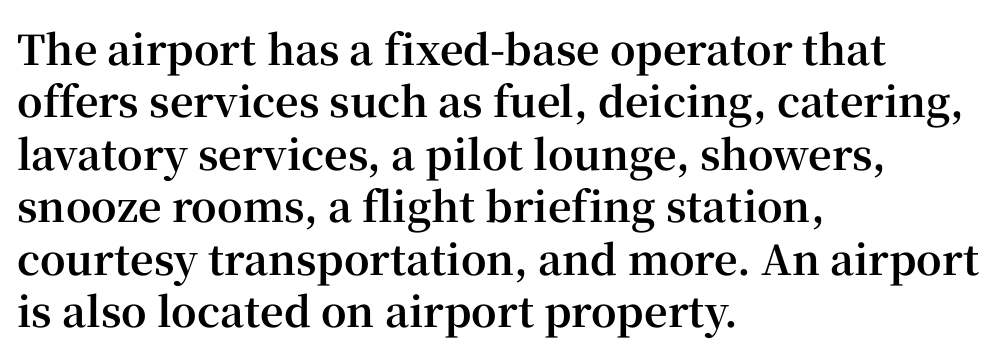
The image shows 41 px bold serif type, upright; set left-aligned, normal line spacing (1.28x), normal letter spacing, not underlined; high stroke contrast and a medium x-height.
